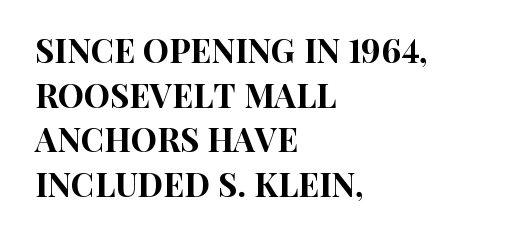
The words here are not underlined. Nothing sits at the stroke ends, so this counts as sans-serif. Caption: standard tracking, unaltered. If you drew a line through each stem, it would be perfectly vertical. The block of text has a typical density, with ordinary space between rows. This sample has the flowing, uneven cadence of proportional lettering.
